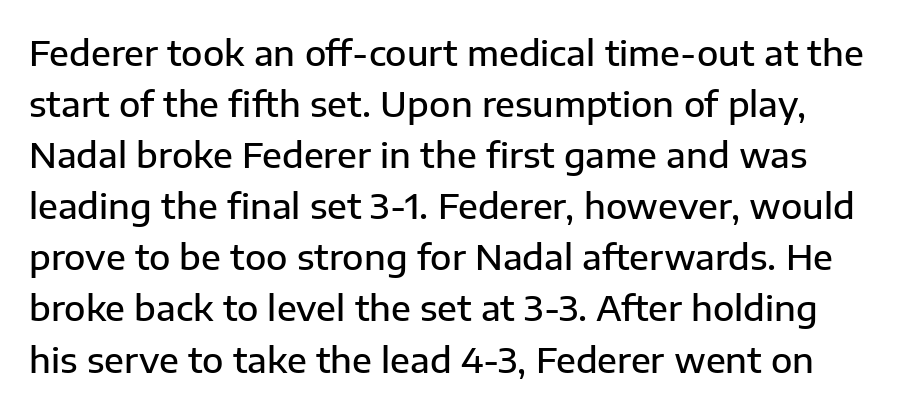
Q: Is the text bold? A: Semi-bold.
Q: Is the text italic (slanted)? A: No, it is upright.
Q: Is the typeface a serif or a sans-serif typeface? A: Sans-serif.
Q: Is the text underlined? A: No.
Q: Is the spacing between letters normal or unusually wide? A: Normal.
Q: Is the spacing between lines tight, normal or loose? A: Normal.
Q: Width (condensed, normal, or wide)? A: Normal.
Q: Stroke contrast? A: Low.
Q: x-height? A: Medium.
Q: Monospaced? A: No.
